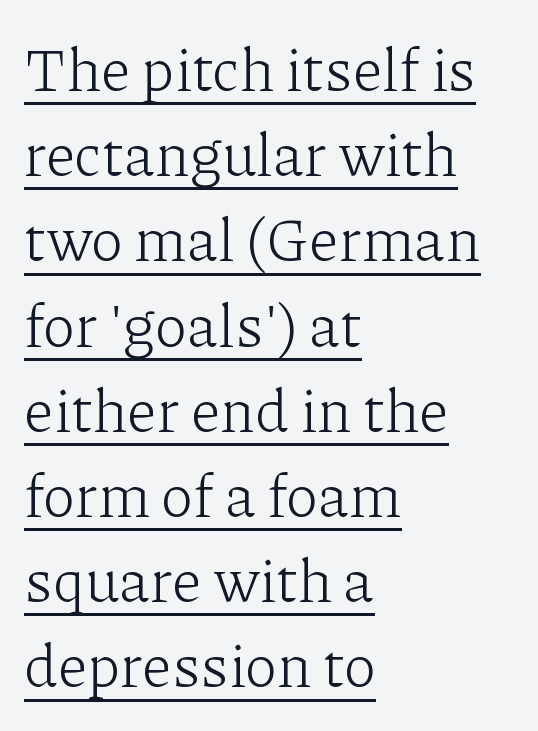
The image shows 60 px light serif type, upright; set left-aligned, normal line spacing (1.42x), normal letter spacing, underlined; low stroke contrast and a medium x-height.
